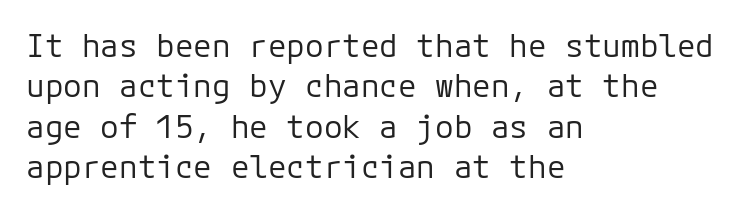
Each letter's strokes conclude bluntly, with no projecting serifs. One-word summary of the alignment: left. No extra tracking has been applied to these lines. Glance below the letters and you will spot only blank space. Is this a fixed-width face? Yes — each glyph sits in an identical cell. The specimen reads as upright at a glance.
